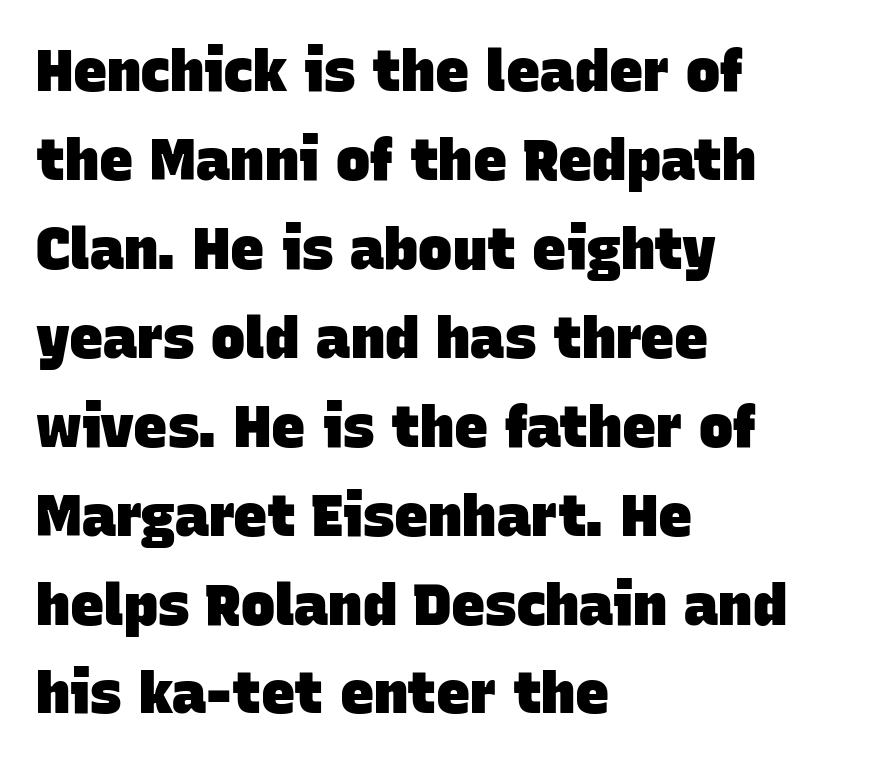
Varying glyph widths throughout — classic text-font behaviour. Vertical spacing — default. One-word summary of the alignment: left. These words are printed bold, with thick strokes throughout.
